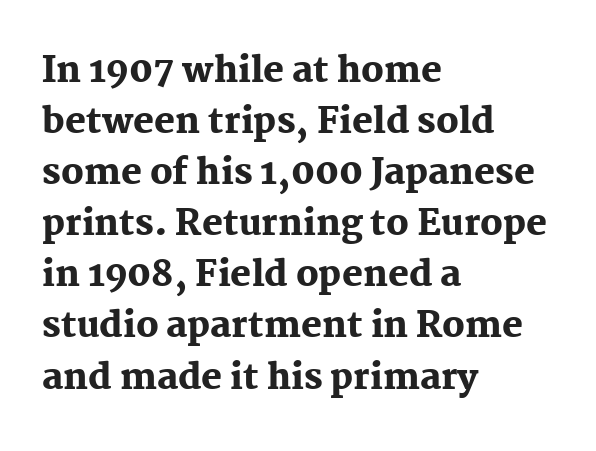
The image shows 35 px heavy serif type, upright; set left-aligned, normal line spacing (1.46x), normal letter spacing, not underlined; medium stroke contrast and a medium x-height.
